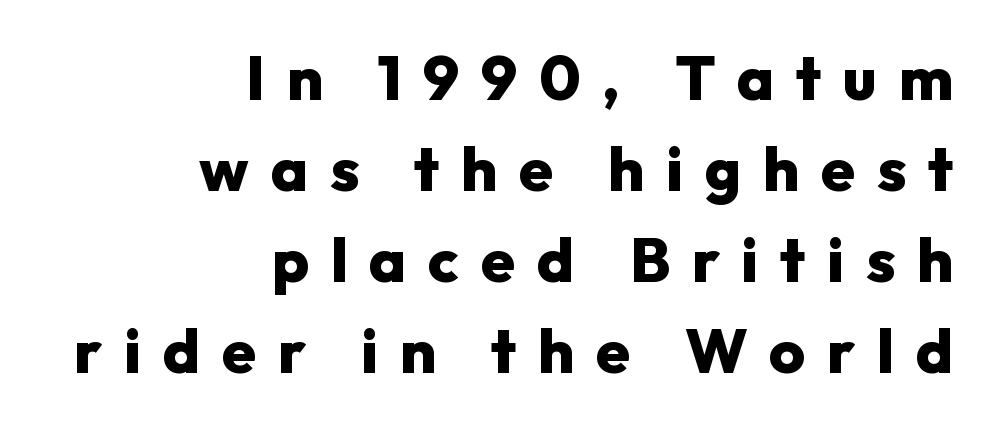
Q: Is the text bold? A: Yes.
Q: Is the text italic (slanted)? A: No, it is upright.
Q: Is the typeface a serif or a sans-serif typeface? A: Sans-serif.
Q: Is the text underlined? A: No.
Q: How is the paragraph aligned? A: Right-aligned.
Q: Is the spacing between letters normal or unusually wide? A: Unusually wide.
Q: Is the spacing between lines tight, normal or loose? A: Normal.
Q: Width (condensed, normal, or wide)? A: Normal.
Q: Stroke contrast? A: Low.
Q: x-height? A: Medium.
Q: Monospaced? A: No.
